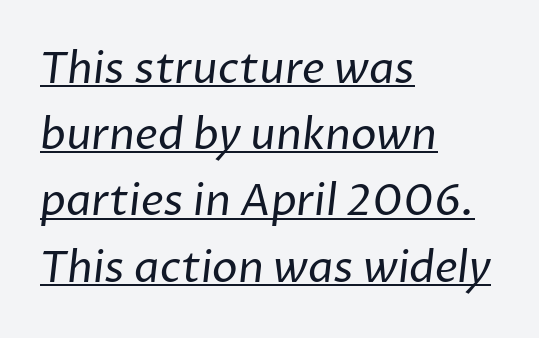
{"serif": "no", "bold": "no", "weight": "regular", "width": "normal", "stroke_contrast": "low", "x_height": "medium", "monospaced": "no", "underline": "yes", "align": "left", "line_spacing": "normal", "line_spacing_ratio": 1.54, "letter_spacing": "normal", "letter_spacing_em": 0.0, "glyph_px": 43}
